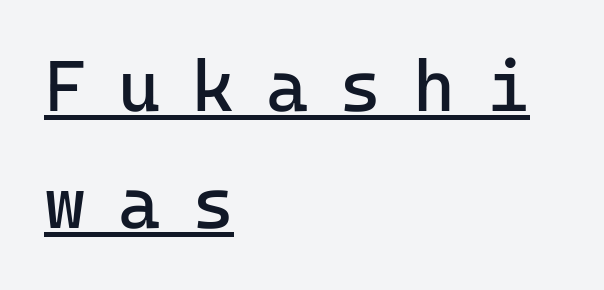
Notice how a bar underscores the lettering throughout. This is roman type, the default non-slanted kind. The passage is arranged the way most books set body copy — flush left. Stem width sits at or under what a default text font uses.
